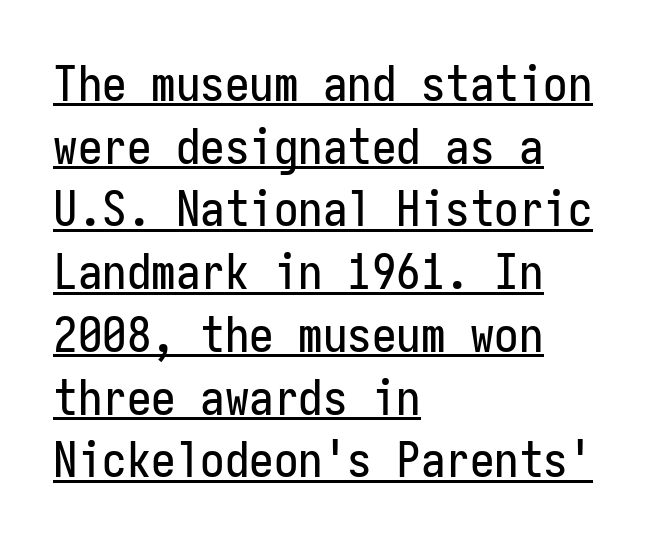
{"serif": "no", "italic": "no", "width": "condensed", "stroke_contrast": "low", "x_height": "medium", "monospaced": "yes", "underline": "yes", "align": "left", "line_spacing": "normal", "line_spacing_ratio": 1.28, "letter_spacing": "normal", "letter_spacing_em": 0.0, "glyph_px": 49}
